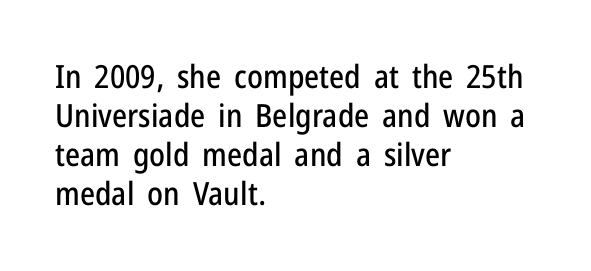
You could not count columns in this text — the font is proportionally spaced. Nobody drew a line under any word here. Teacher's note: observe the even left margin — that is flush-left alignment. No italicization has been applied; the sample stays upright.
